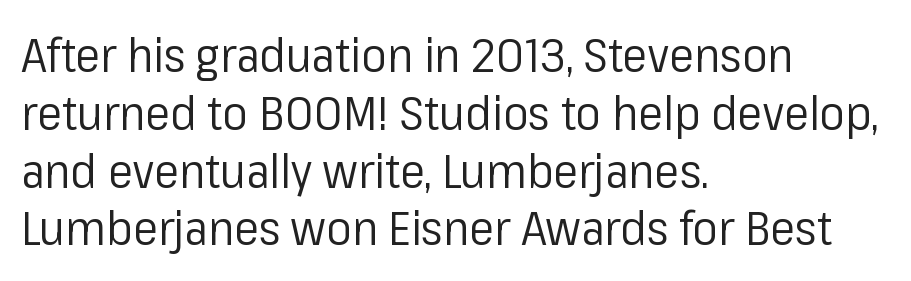
Quick note: underline off. No extra tracking has been applied to these lines. A typesetter would call this proportional, since set widths differ per character. Heaviness? Minimal to ordinary, like unemphasized prose. Notice how the stems are strictly vertical — no italics here.
